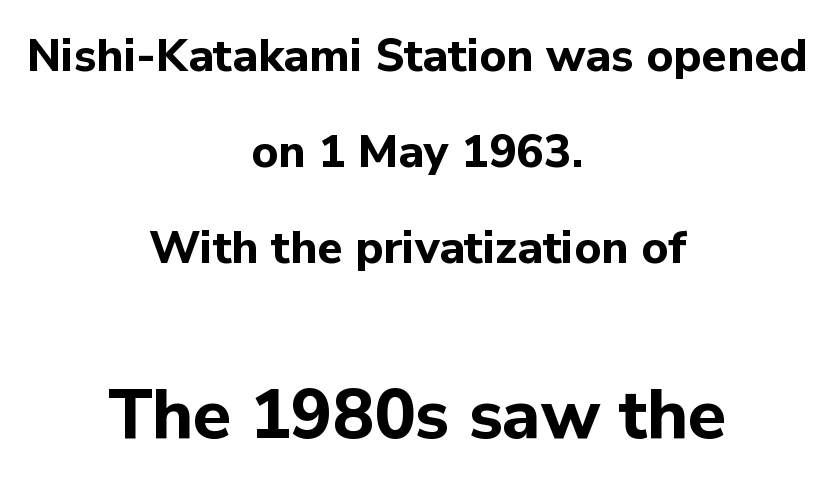
The image shows 69 px bold sans-serif type, upright; set centered, loose line spacing (2.09x), normal letter spacing, not underlined; the second (bottom) block is 1.5x larger; low stroke contrast and a medium x-height.
